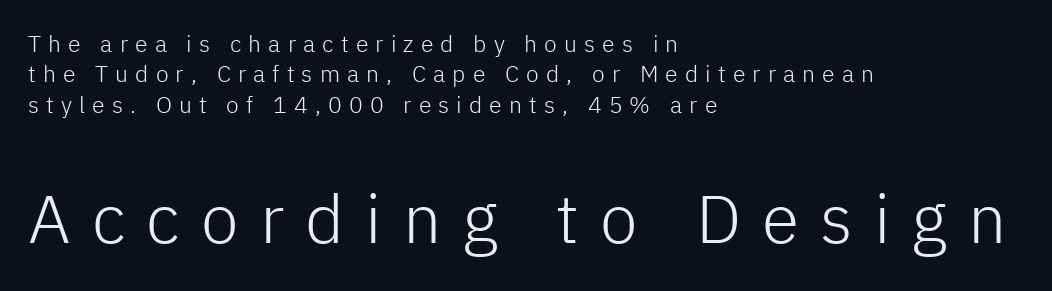
Q: Is the text bold? A: No.
Q: Is the text italic (slanted)? A: No, it is upright.
Q: Is the typeface a serif or a sans-serif typeface? A: Sans-serif.
Q: Is the text underlined? A: No.
Q: How is the paragraph aligned? A: Left-aligned.
Q: Is the spacing between letters normal or unusually wide? A: Unusually wide.
Q: Is the spacing between lines tight, normal or loose? A: Normal.
Q: Which block of text is set in a larger size, the first (top) or the second (bottom)? A: The second (bottom) one.
Q: Width (condensed, normal, or wide)? A: Normal.
Q: Stroke contrast? A: Low.
Q: x-height? A: Medium.
Q: Monospaced? A: No.
